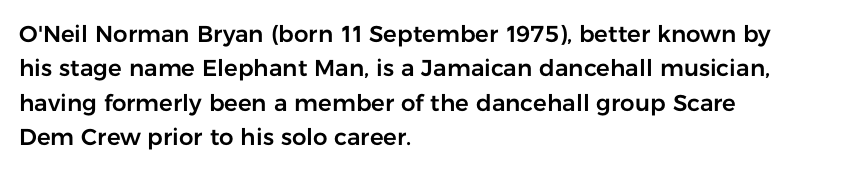
The image shows 23 px text type, upright; set left-aligned, normal line spacing (1.5x), normal letter spacing, not underlined.
